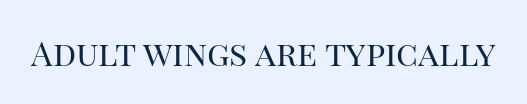
Quick note: not italic, upright. Ink coverage per letter is moderate at most. Beneath every word, the page is bare. Does the type have serifs? Yes, each stem ends in a small foot. Short note: letters normally spaced. Character widths vary here, with narrow letters taking less room than wide ones.
